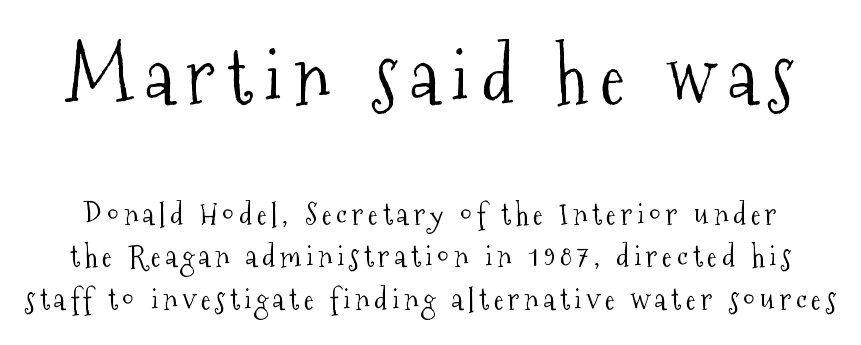
You can tell it's not italic because the verticals are truly vertical. The rendering uses natural spacing where letterforms have individual widths. Beneath every word, the page is bare. Little horizontal feet cap the strokes, marking this as serif type. Compared with typical paragraphs, the rows here are spaced about the same. Larger block? The one above; the one below is distinctly smaller.
